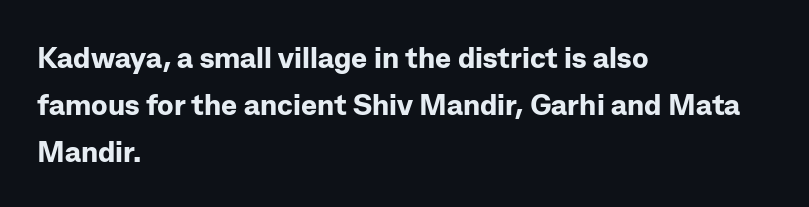
The image shows 30 px bold sans-serif type, upright; set left-aligned, normal line spacing (1.57x), normal letter spacing, not underlined; low stroke contrast and a medium x-height.
